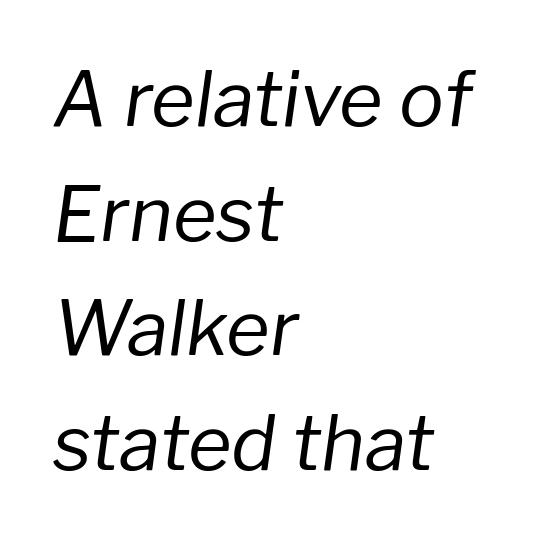
The designer left line spacing at the default. Glance below the letters and you will spot only blank space. You could call the tracking neutral — neither tight nor loose. A light-to-regular cut is what we see here. Rendered with sloped, italic letterforms. Varying glyph widths throughout — classic text-font behaviour.
